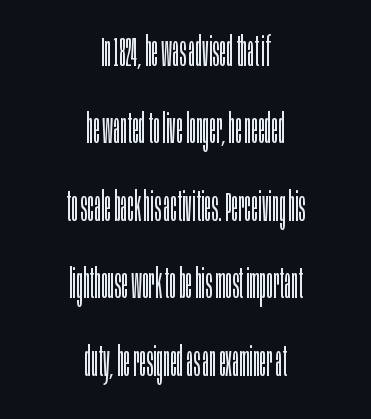
The image shows 41 px light, condensed sans-serif type, upright; set centered, line spacing 1.89x, normal letter spacing, not underlined; low stroke contrast and a large x-height.
